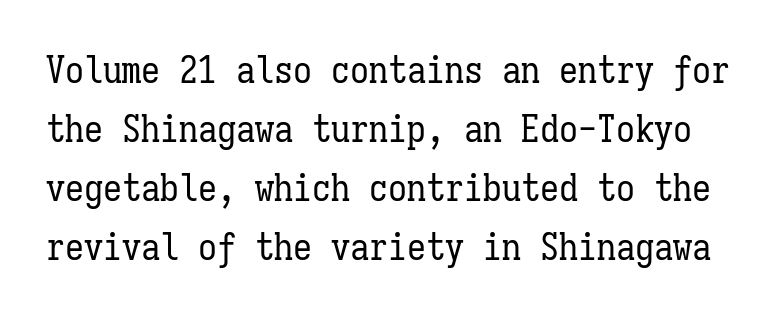
What stands out about the letter spacing? Nothing — it is the standard amount. One glance says typical: line gaps are just what's usual. The passage shown is typed in a monospace face where columns stay perfectly aligned. Weight: not bold — regular or lighter. Unmarked baselines from the first word to the last. Nope, not italic — everything's standing straight.
